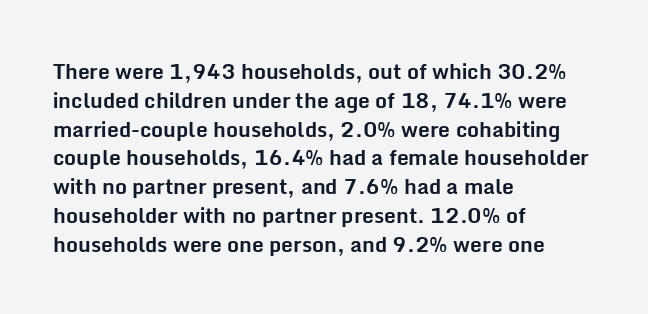
Q: Is the text bold? A: Yes.
Q: Is the text italic (slanted)? A: No, it is upright.
Q: Is the text underlined? A: No.
Q: How is the paragraph aligned? A: Left-aligned.
Q: Is the spacing between letters normal or unusually wide? A: Normal.
Q: Is the spacing between lines tight, normal or loose? A: Normal.
